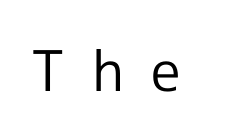
{"serif": "no", "italic": "no", "bold": "no", "weight": "regular", "width": "normal", "x_height": "medium", "monospaced": "no", "underline": "no", "letter_spacing": "wide", "letter_spacing_em": 0.48, "glyph_px": 56}
